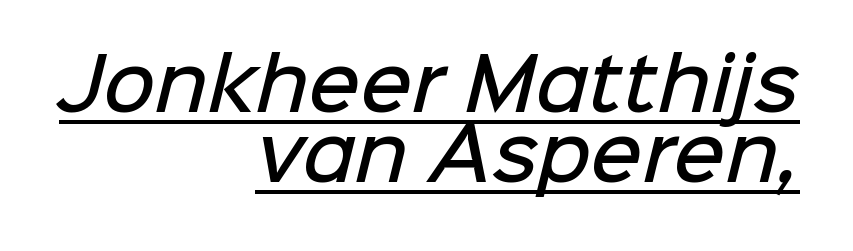
The image shows 71 px semibold sans-serif type; set right-aligned, tight line spacing (0.99x), normal letter spacing, underlined; low stroke contrast and a medium x-height.
